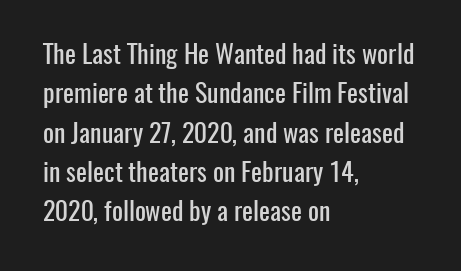
This rendering features lettering with no underline. Every row of glyphs begins at an identical x-position on the left. The leading is moderate, giving the passage an even texture. When letters stand straight like this, we call the style roman or upright.
